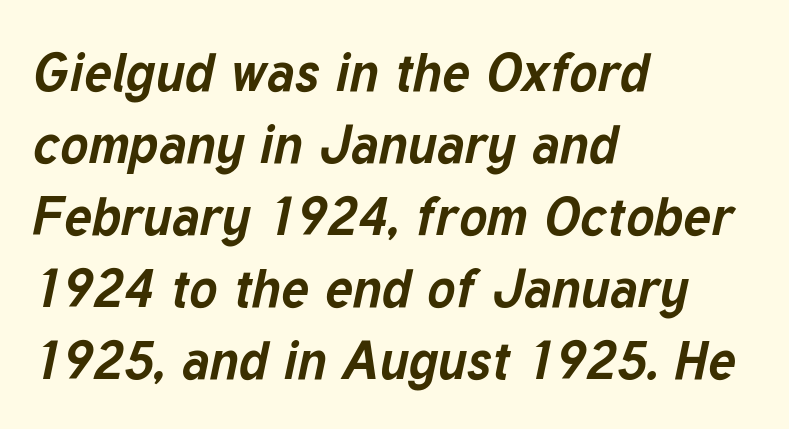
The image shows 53 px bold type, italic (leaning right); set left-aligned, normal line spacing (1.36x), normal letter spacing, not underlined; low stroke contrast and a medium x-height.
